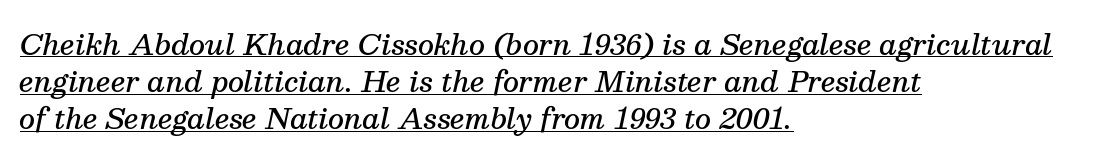
Q: Is the text bold? A: Semi-bold.
Q: Is the text italic (slanted)? A: Yes, it leans right by about 13 degrees.
Q: Is the typeface a serif or a sans-serif typeface? A: Serif.
Q: Is the text underlined? A: Yes.
Q: How is the paragraph aligned? A: Left-aligned.
Q: Is the spacing between letters normal or unusually wide? A: Normal.
Q: Is the spacing between lines tight, normal or loose? A: Normal.
Q: Width (condensed, normal, or wide)? A: Normal.
Q: Stroke contrast? A: Medium.
Q: x-height? A: Medium.
Q: Monospaced? A: No.
